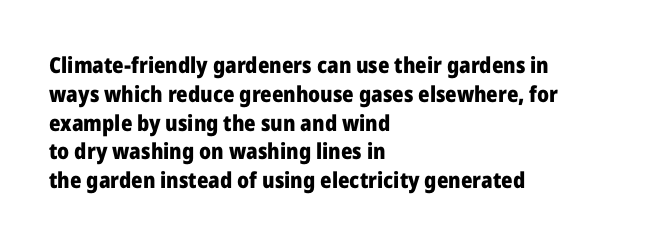
The rows are spaced the way most documents space them. Its strokes are broad and dark, the hallmark of bold type. Posture: upright roman. A bare baseline throughout the passage.
